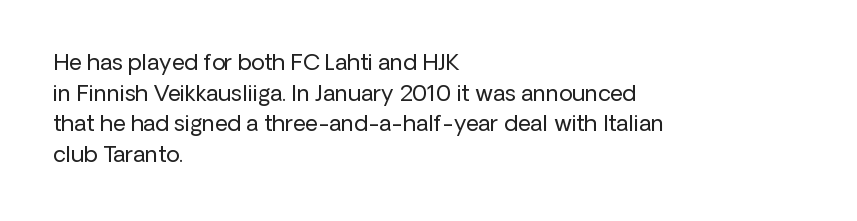
Q: Is the text bold? A: No.
Q: Is the text italic (slanted)? A: No, it is upright.
Q: Is the text underlined? A: No.
Q: How is the paragraph aligned? A: Left-aligned.
Q: Is the spacing between letters normal or unusually wide? A: Normal.
Q: Is the spacing between lines tight, normal or loose? A: Normal.
